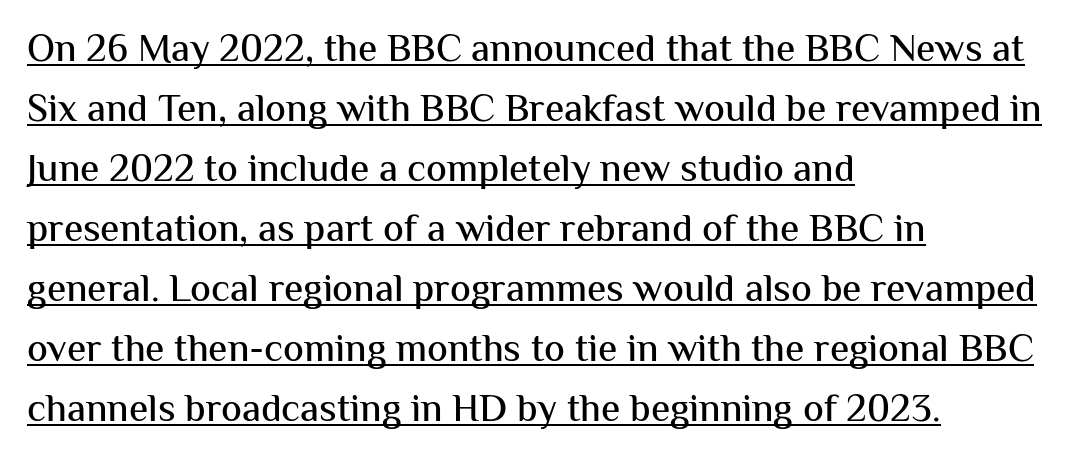
{"serif": "no", "italic": "no", "width": "normal", "stroke_contrast": "medium", "x_height": "medium", "monospaced": "no", "underline": "yes", "align": "left", "line_spacing": "normal", "line_spacing_ratio": 1.54, "letter_spacing": "normal", "letter_spacing_em": 0.0, "glyph_px": 39}
